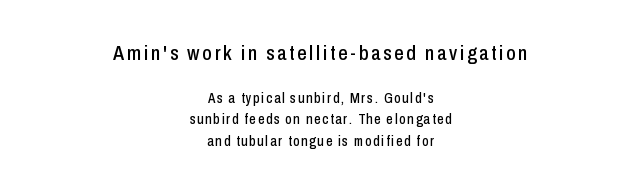
The image shows 21 px text type, upright; set centered, normal line spacing (1.53x), not underlined; the first (top) block is 1.5x larger.
